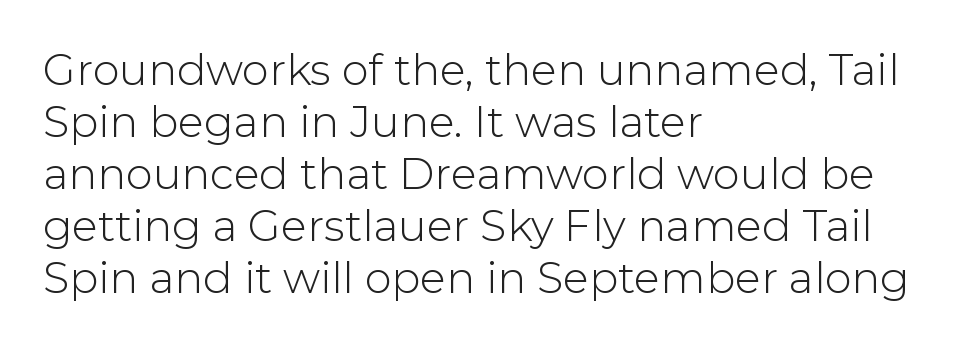
A typesetter would label this face a sans. Does extra space separate the letters? No, they use regular spacing. Casual observation: everything's shoved over to the left. Honestly, there is no underline to notice here at all.
